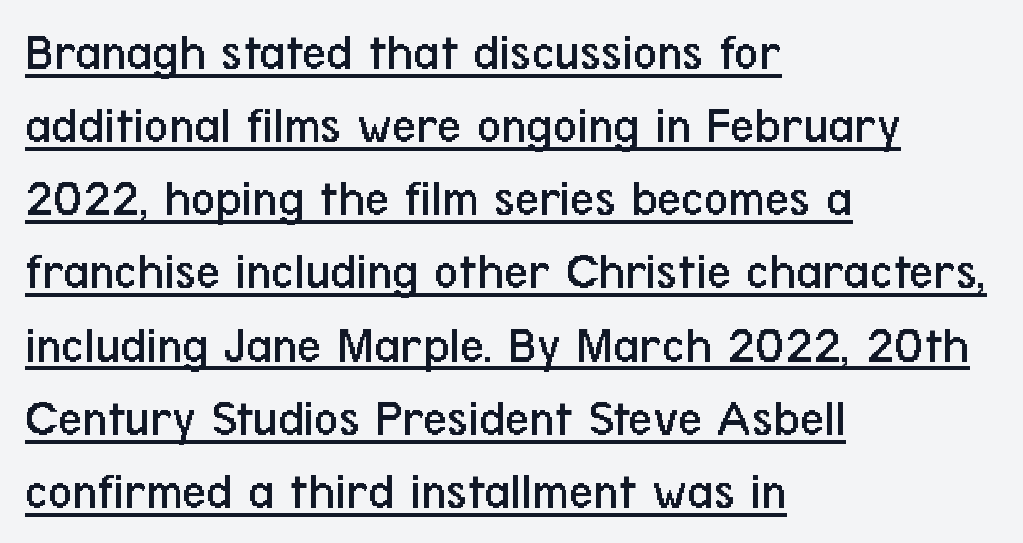
{"serif": "no", "italic": "no", "bold": "no", "weight": "regular", "width": "condensed", "stroke_contrast": "low", "x_height": "medium", "monospaced": "no", "underline": "yes", "align": "left", "line_spacing": "normal", "line_spacing_ratio": 1.38, "letter_spacing": "normal", "letter_spacing_em": 0.0, "glyph_px": 53}
